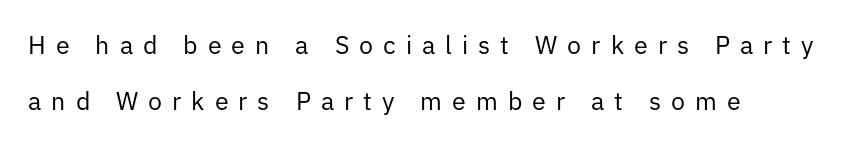
{"italic": "no", "bold": "no", "underline": "no", "align": "left", "line_spacing": "loose", "line_spacing_ratio": 2.26, "letter_spacing": "wide", "letter_spacing_em": 0.4, "glyph_px": 25}
